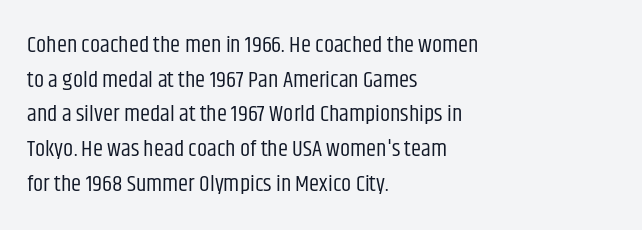
The image shows 23 px text type, upright; set left-aligned, normal line spacing (1.51x), normal letter spacing, not underlined.
